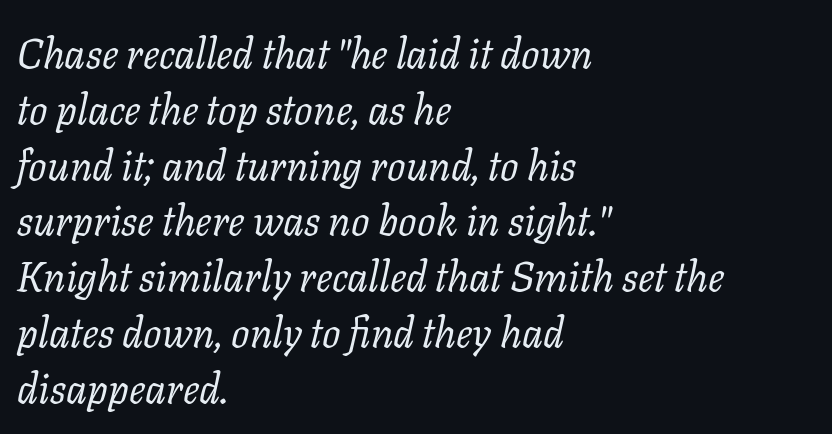
Q: Is the text bold? A: No.
Q: Is the text italic (slanted)? A: Yes, it leans right by about 11 degrees.
Q: Is the typeface a serif or a sans-serif typeface? A: Serif.
Q: Is the text underlined? A: No.
Q: How is the paragraph aligned? A: Left-aligned.
Q: Is the spacing between letters normal or unusually wide? A: Normal.
Q: Is the spacing between lines tight, normal or loose? A: Normal.
Q: Width (condensed, normal, or wide)? A: Normal.
Q: Stroke contrast? A: Low.
Q: x-height? A: Medium.
Q: Monospaced? A: No.
